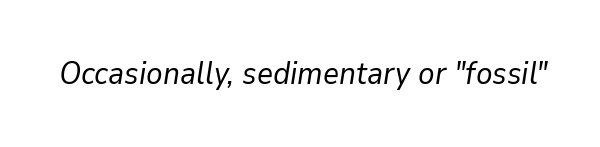
{"italic": "yes", "lean": "right", "slant_degrees": 9, "bold": "no", "weight": "regular", "width": "normal", "stroke_contrast": "low", "x_height": "medium", "monospaced": "no", "underline": "no", "letter_spacing": "normal", "letter_spacing_em": 0.0, "glyph_px": 31}
